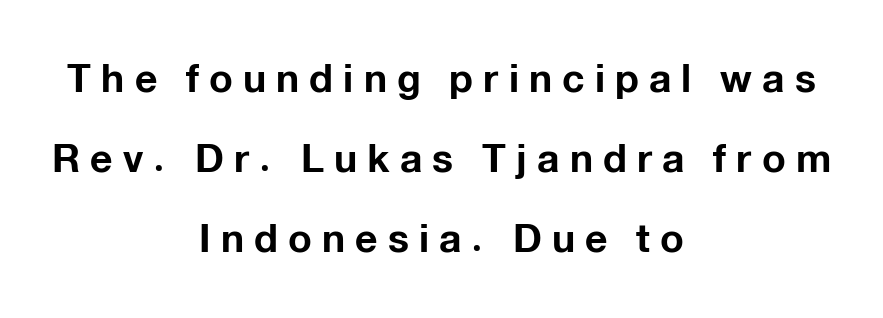
{"serif": "no", "italic": "no", "bold": "yes", "weight": "bold", "width": "normal", "stroke_contrast": "low", "x_height": "medium", "monospaced": "no", "underline": "no", "align": "center", "line_spacing": "loose", "line_spacing_ratio": 2.05, "letter_spacing": "wide", "letter_spacing_em": 0.26, "glyph_px": 39}
